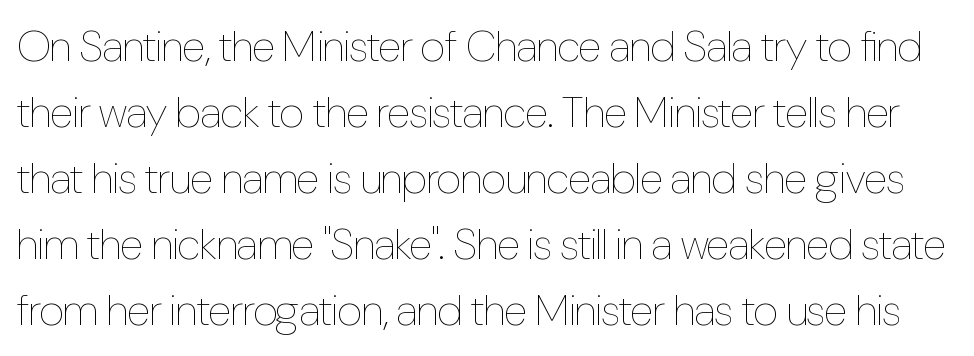
Q: Is the text bold? A: No.
Q: Is the text italic (slanted)? A: No, it is upright.
Q: Is the text underlined? A: No.
Q: Is the spacing between letters normal or unusually wide? A: Normal.
Q: Is the spacing between lines tight, normal or loose? A: Normal.
Q: Width (condensed, normal, or wide)? A: Condensed.
Q: Stroke contrast? A: Low.
Q: x-height? A: Medium.
Q: Monospaced? A: No.
